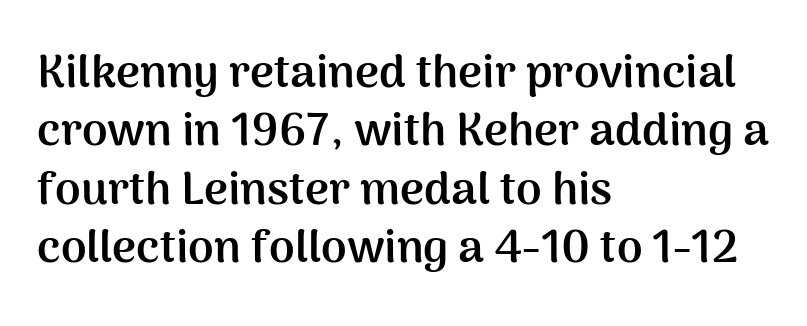
{"serif": "no", "italic": "no", "bold": "yes", "weight": "semibold", "width": "normal", "stroke_contrast": "medium", "x_height": "medium", "monospaced": "no", "underline": "no", "align": "left", "line_spacing": "normal", "line_spacing_ratio": 1.27, "letter_spacing": "normal", "letter_spacing_em": 0.0, "glyph_px": 46}
